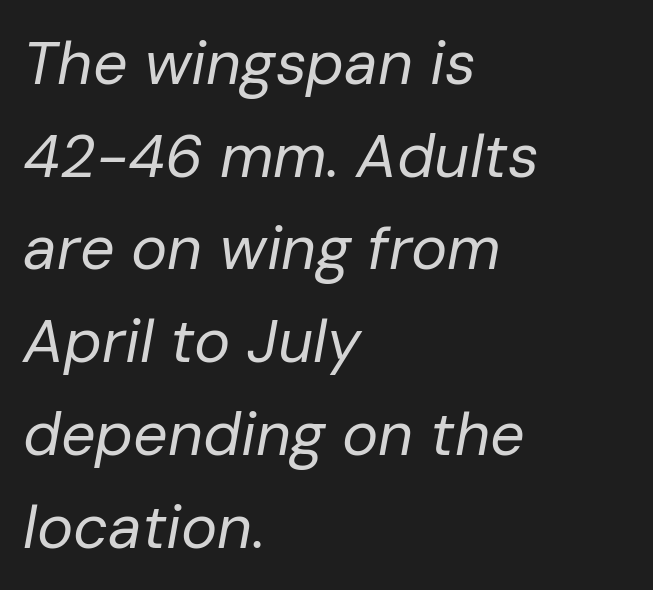
In CSS terms this would be text-align: left. The passage shown is not underscored anywhere. A quiet, ordinary-to-light weight characterises the typeface. A normal amount of white space separates one row of letters from the next. A typesetter would call this zero additional tracking.
